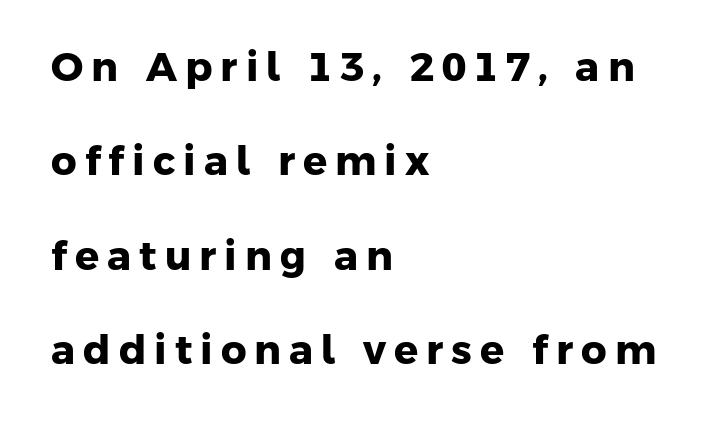
{"serif": "no", "bold": "yes", "weight": "heavy", "width": "normal", "stroke_contrast": "low", "x_height": "medium", "monospaced": "no", "underline": "no", "align": "left", "line_spacing": "loose", "line_spacing_ratio": 2.36, "letter_spacing": "wide", "letter_spacing_em": 0.2, "glyph_px": 40}
